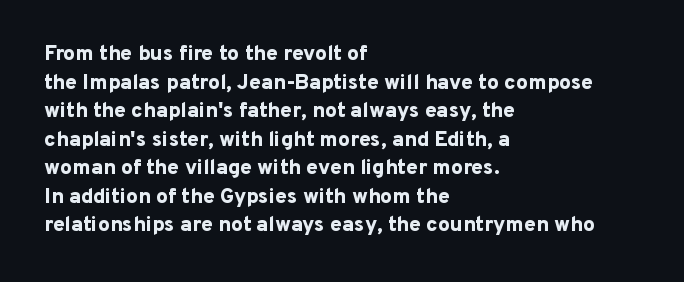
{"italic": "no", "bold": "yes", "underline": "no", "align": "left", "line_spacing": "normal", "line_spacing_ratio": 1.36, "letter_spacing": "normal", "letter_spacing_em": 0.0, "glyph_px": 21}
